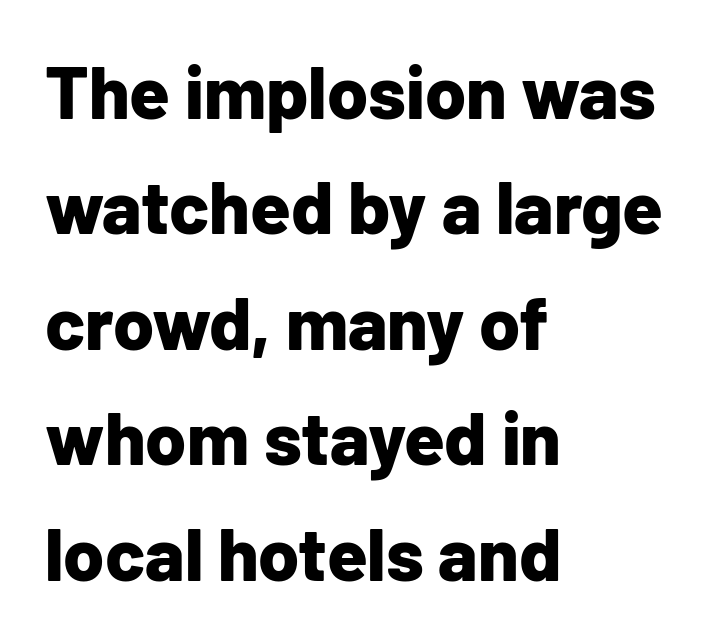
Q: Is the text bold? A: Yes.
Q: Is the text italic (slanted)? A: No, it is upright.
Q: Is the typeface a serif or a sans-serif typeface? A: Sans-serif.
Q: Is the text underlined? A: No.
Q: How is the paragraph aligned? A: Left-aligned.
Q: Is the spacing between letters normal or unusually wide? A: Normal.
Q: Is the spacing between lines tight, normal or loose? A: Normal.
Q: Width (condensed, normal, or wide)? A: Normal.
Q: Stroke contrast? A: Low.
Q: x-height? A: Medium.
Q: Monospaced? A: No.
